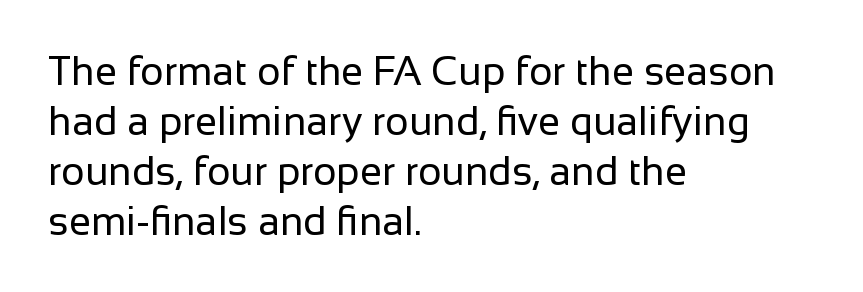
A classic flush-left, rag-right setting is used for this passage. The type is set solid horizontally, with unmodified tracking. If you drew a line through each stem, it would be perfectly vertical. This sample has the flowing, uneven cadence of proportional lettering.
